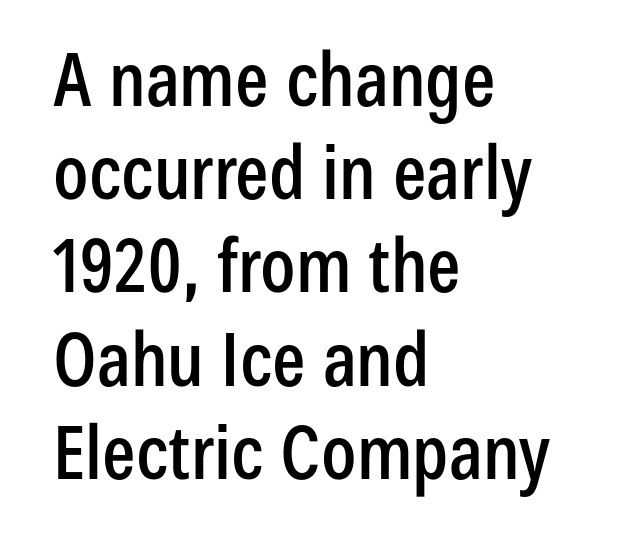
{"serif": "no", "italic": "no", "width": "condensed", "stroke_contrast": "low", "x_height": "medium", "monospaced": "no", "underline": "no", "align": "left", "line_spacing": "normal", "line_spacing_ratio": 1.26, "letter_spacing": "normal", "letter_spacing_em": 0.0, "glyph_px": 74}
